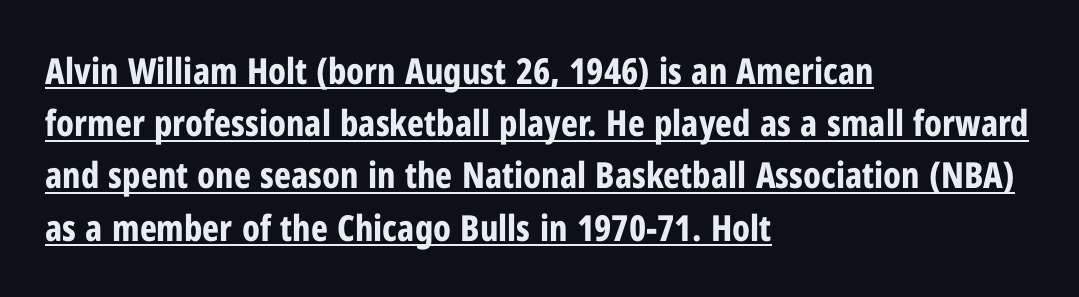
Q: Is the text bold? A: Yes.
Q: Is the text italic (slanted)? A: No, it is upright.
Q: Is the typeface a serif or a sans-serif typeface? A: Sans-serif.
Q: Is the text underlined? A: Yes.
Q: How is the paragraph aligned? A: Left-aligned.
Q: Is the spacing between letters normal or unusually wide? A: Normal.
Q: Is the spacing between lines tight, normal or loose? A: Normal.
Q: Width (condensed, normal, or wide)? A: Condensed.
Q: Stroke contrast? A: Low.
Q: x-height? A: Medium.
Q: Monospaced? A: No.
